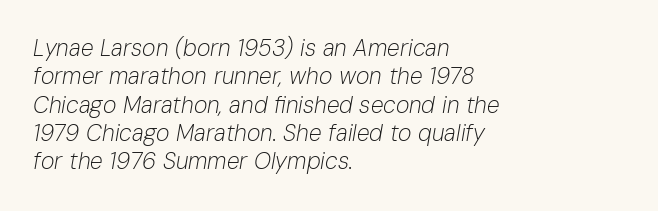
The area under the type is left untouched. Italic: yes, the glyphs are oblique. Bold? No — there's no thickening of the strokes. Horizontally, the lines are justified to the leading edge only. What stands out about the letter spacing? Nothing — it is the standard amount.
